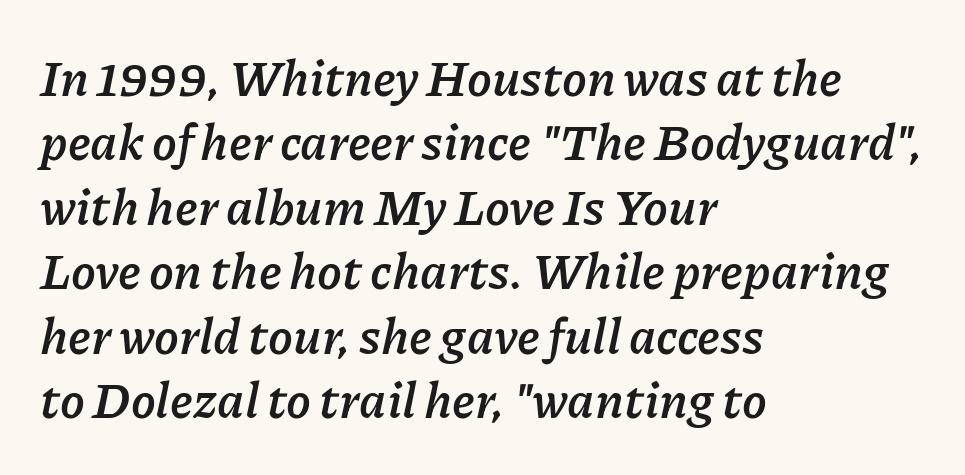
The rendering keeps characters at their native spacing. Line starts are locked; line ends wander. What weight is shown? A full bold with thick strokes. Posture: slanted. Rule under the text: the space is simply empty.
